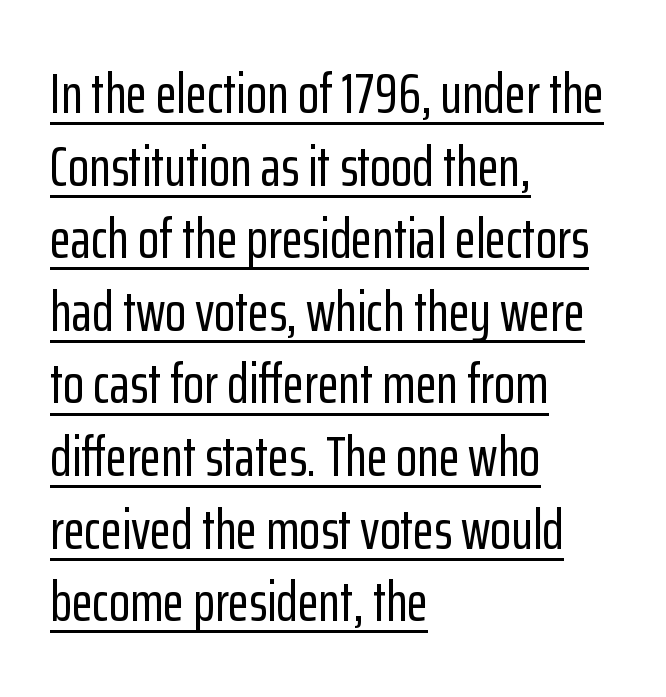
The image shows 55 px condensed sans-serif type, upright; set left-aligned, normal line spacing (1.32x), normal letter spacing, underlined; low stroke contrast and a medium x-height.
